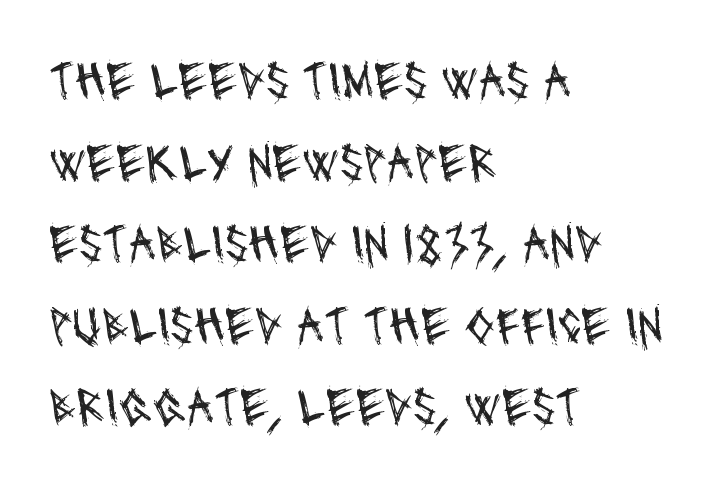
This sample has the flowing, uneven cadence of proportional lettering. Casual observation: everything's shoved over to the left. Is the letter spacing exaggerated? No — it looks like the ordinary default. Type without underlining. Whoever set this chose a conventional vertical rhythm.
